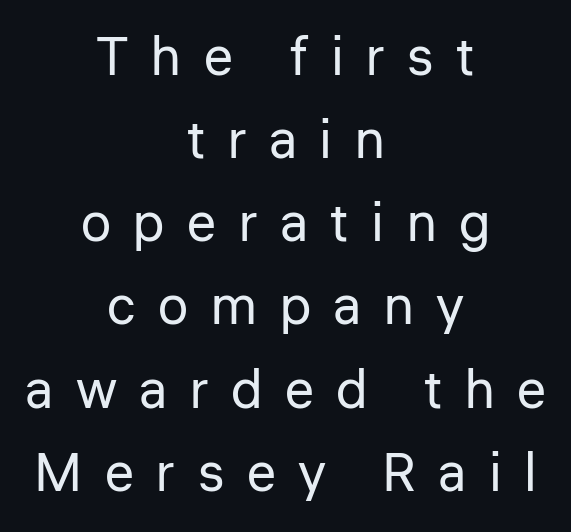
Line starts and ends both wander, symmetrically. No word sits above an underline. Grotesque or geometric, the face here clearly has no serifs. The passage shown stacks its lines at a standard gap. No italicization has been applied; the sample stays upright. Words appear elongated and porous because spacing is wide.
